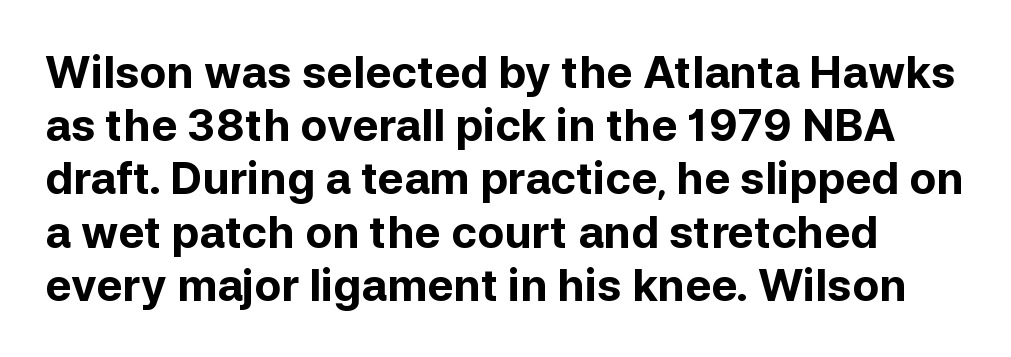
Q: Is the text bold? A: Yes.
Q: Is the text italic (slanted)? A: No, it is upright.
Q: Is the typeface a serif or a sans-serif typeface? A: Sans-serif.
Q: Is the text underlined? A: No.
Q: Is the spacing between letters normal or unusually wide? A: Normal.
Q: Width (condensed, normal, or wide)? A: Normal.
Q: Stroke contrast? A: Low.
Q: x-height? A: Medium.
Q: Monospaced? A: No.
